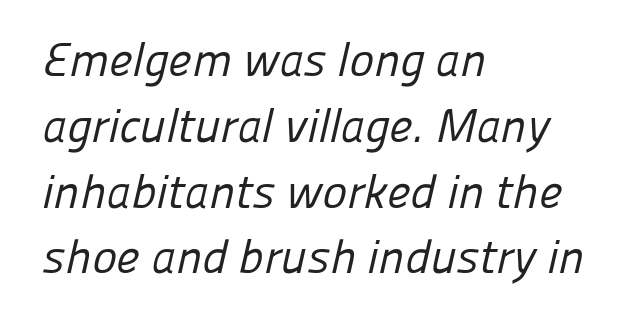
Q: Is the text bold? A: No.
Q: Is the typeface a serif or a sans-serif typeface? A: Sans-serif.
Q: Is the text underlined? A: No.
Q: How is the paragraph aligned? A: Left-aligned.
Q: Is the spacing between letters normal or unusually wide? A: Normal.
Q: Is the spacing between lines tight, normal or loose? A: Normal.
Q: Width (condensed, normal, or wide)? A: Normal.
Q: Stroke contrast? A: Low.
Q: x-height? A: Medium.
Q: Monospaced? A: No.
